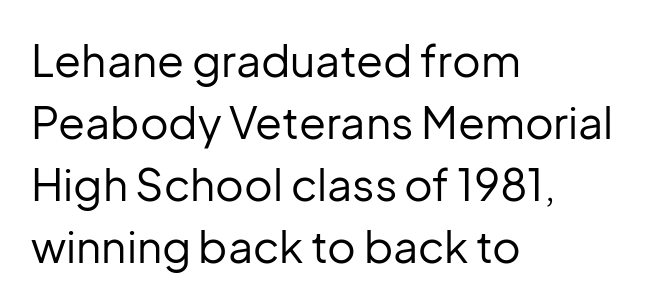
Just letters on the line, the space beneath them empty. Short and long lines alike share a common starting point at left. Type style note: lacks serifs. Is this a fixed-width face? No — the glyphs have proportional, varying widths. Compared with typical body copy, the letter spacing here is the same.
